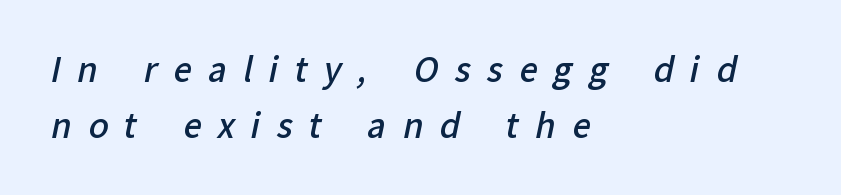
A fair bit of extra ink — the face is semibold, not bold. The font family rendered here belongs to the sans-serif group. These lines are set flush left with a ragged right edge. Varying glyph widths throughout — classic text-font behaviour.
